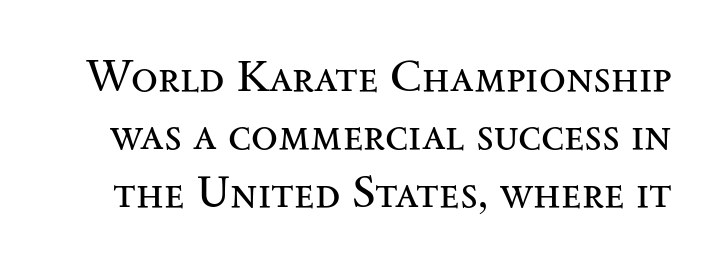
Notice how descenders clear the ascenders below comfortably — that's standard leading. Check where the strokes stop: tiny serifs finish them off. The space directly below the letters is spotless. The face used here is proportionally spaced, like ordinary book or web type. The weight tops out at a normal text grade.
